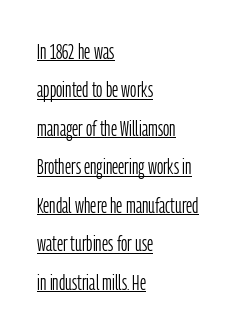
The image shows 22 px text type, upright; set left-aligned, line spacing 1.75x, normal letter spacing, underlined.
